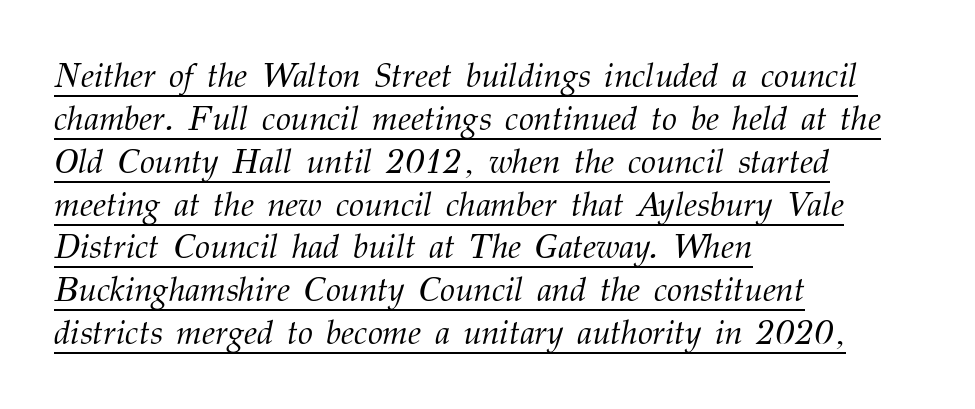
The image shows 34 px light serif type, italic (leaning right); set left-aligned, normal line spacing (1.26x), normal letter spacing, underlined; medium stroke contrast and a medium x-height.
